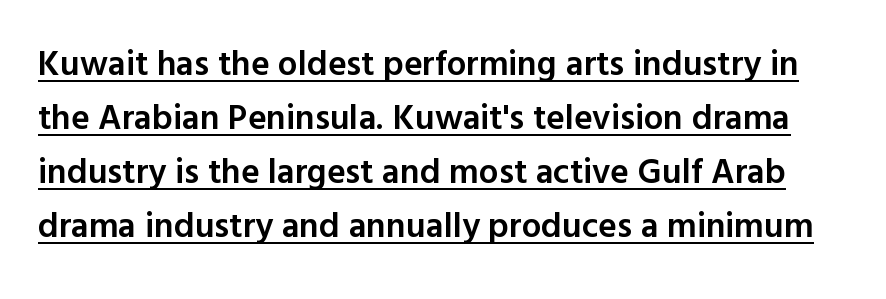
The image shows 35 px semibold sans-serif type, upright; set normal line spacing (1.54x), normal letter spacing, underlined; a medium x-height.
